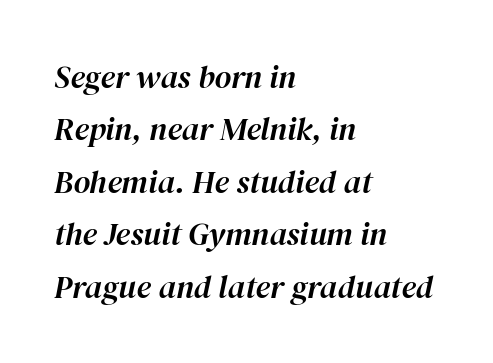
The image shows 32 px text type, italic (leaning right); set left-aligned, normal line spacing (1.64x), normal letter spacing, not underlined; high stroke contrast and a medium x-height.
